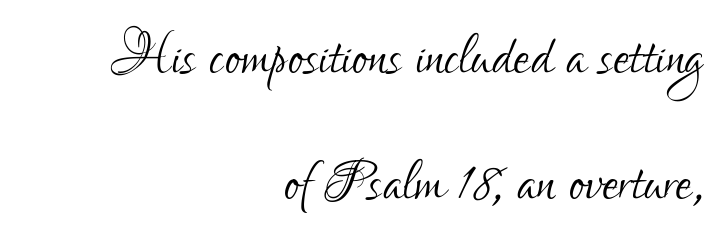
The image shows 73 px light, condensed sans-serif type; set right-aligned, line spacing 1.72x, normal letter spacing, not underlined; low stroke contrast and a small x-height.
